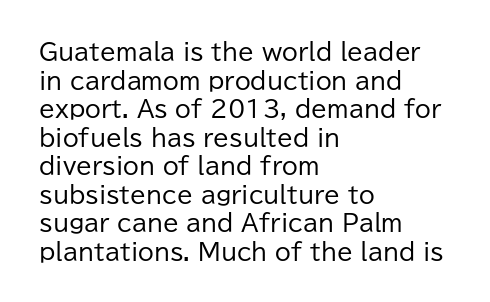
{"italic": "no", "bold": "no", "underline": "no", "align": "left", "line_spacing_ratio": 1.24, "letter_spacing": "normal", "letter_spacing_em": 0.0, "glyph_px": 23}
